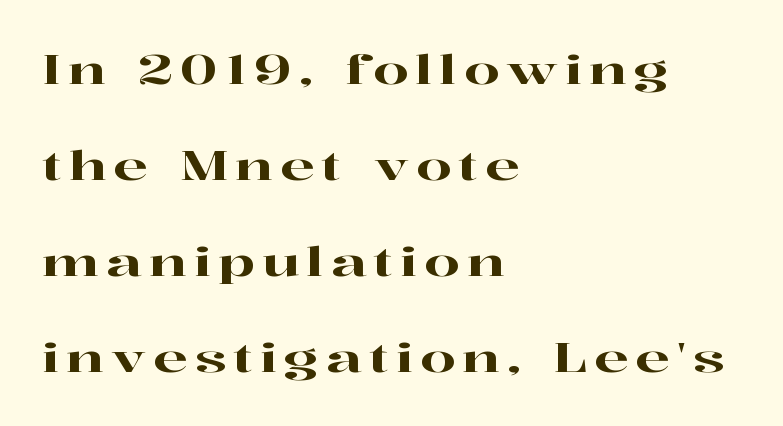
The image shows 40 px wide serif type, upright; set left-aligned, loose line spacing (2.4x), not underlined; high stroke contrast and a medium x-height.
